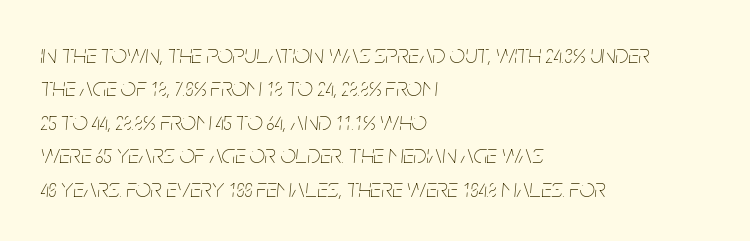
Q: Is the text bold? A: No.
Q: Is the text italic (slanted)? A: Yes, it leans right by about 5 degrees.
Q: Is the text underlined? A: No.
Q: How is the paragraph aligned? A: Left-aligned.
Q: Is the spacing between letters normal or unusually wide? A: Normal.
